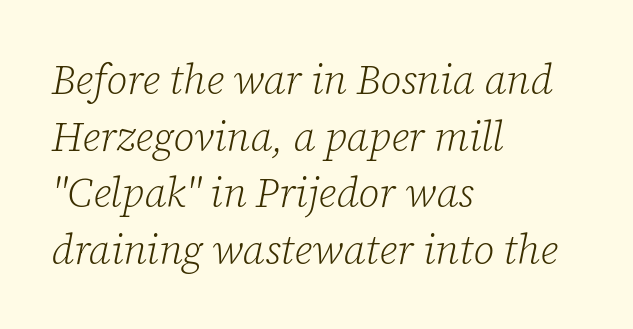
Q: Is the text bold? A: No.
Q: Is the text italic (slanted)? A: Yes, it leans right by about 12 degrees.
Q: Is the typeface a serif or a sans-serif typeface? A: Serif.
Q: Is the text underlined? A: No.
Q: How is the paragraph aligned? A: Left-aligned.
Q: Is the spacing between letters normal or unusually wide? A: Normal.
Q: Is the spacing between lines tight, normal or loose? A: Normal.
Q: Width (condensed, normal, or wide)? A: Normal.
Q: Stroke contrast? A: Low.
Q: x-height? A: Medium.
Q: Monospaced? A: No.
